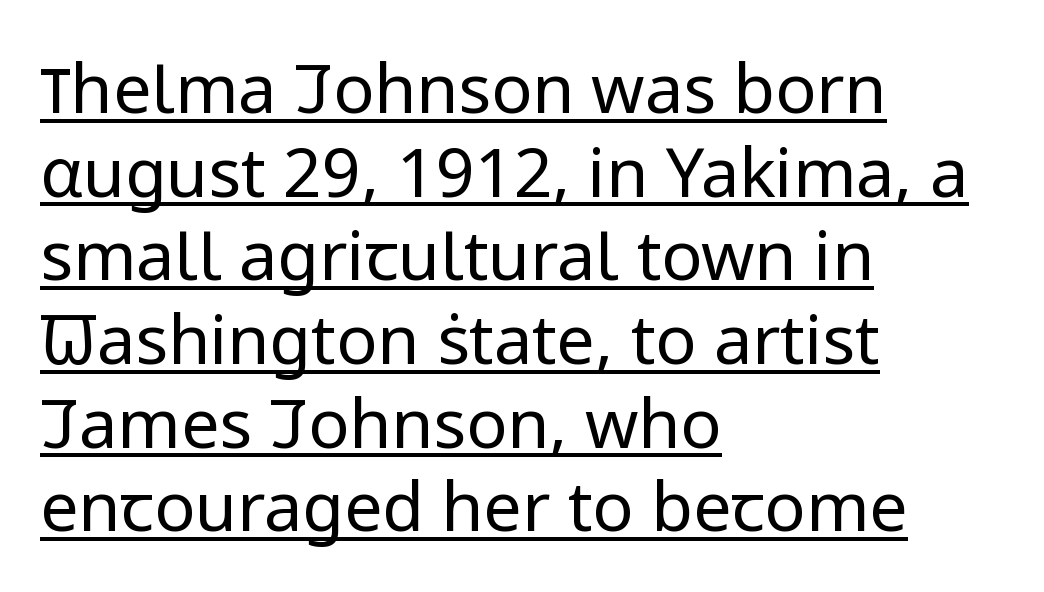
Q: Is the text bold? A: No.
Q: Is the text italic (slanted)? A: No, it is upright.
Q: Is the typeface a serif or a sans-serif typeface? A: Sans-serif.
Q: Is the text underlined? A: Yes.
Q: How is the paragraph aligned? A: Left-aligned.
Q: Is the spacing between letters normal or unusually wide? A: Normal.
Q: Width (condensed, normal, or wide)? A: Normal.
Q: Stroke contrast? A: Low.
Q: x-height? A: Medium.
Q: Monospaced? A: No.
